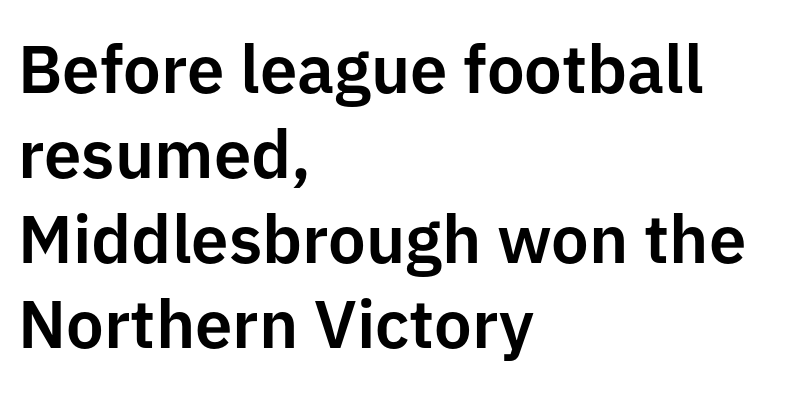
{"serif": "no", "italic": "no", "width": "normal", "stroke_contrast": "low", "x_height": "medium", "monospaced": "no", "underline": "no", "align": "left", "line_spacing": "normal", "line_spacing_ratio": 1.27, "letter_spacing": "normal", "letter_spacing_em": 0.0, "glyph_px": 67}
